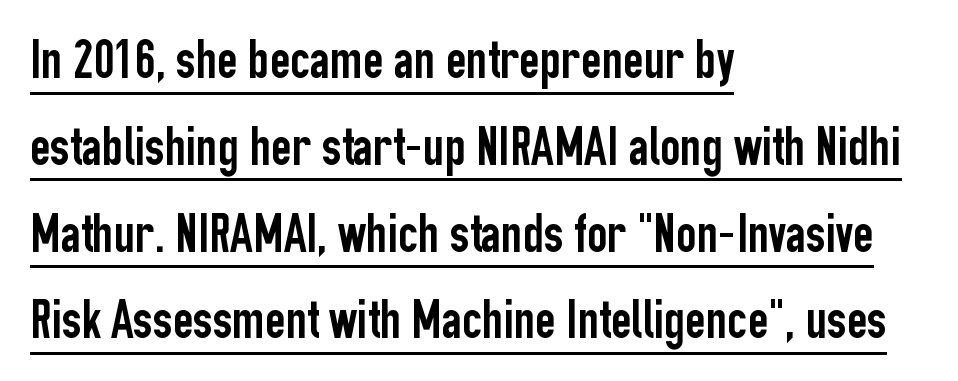
These characters rest on top of a visible drawn line. Tall strokes in this sample are plumb rather than angled. Casual observation: everything's shoved over to the left. Tracking value appears to be zero — textbook default spacing. Does the type have serifs? No, each stem ends abruptly. This sample keeps an unexceptional amount of space between lines.
